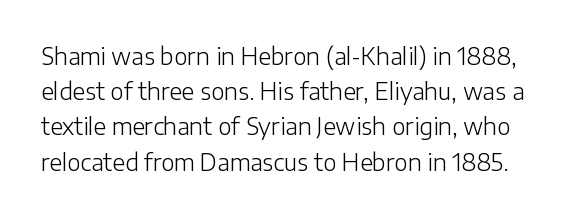
The image shows 23 px text type, upright; set normal line spacing (1.53x), normal letter spacing, not underlined.
